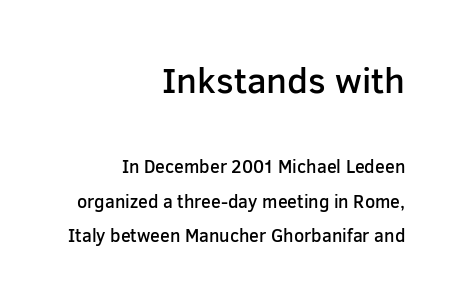
Q: Is the text bold? A: Semi-bold.
Q: Is the text italic (slanted)? A: No, it is upright.
Q: Is the typeface a serif or a sans-serif typeface? A: Sans-serif.
Q: Is the text underlined? A: No.
Q: How is the paragraph aligned? A: Right-aligned.
Q: Is the spacing between letters normal or unusually wide? A: Normal.
Q: Is the spacing between lines tight, normal or loose? A: Loose.
Q: Which block of text is set in a larger size, the first (top) or the second (bottom)? A: The first (top) one.
Q: Width (condensed, normal, or wide)? A: Normal.
Q: Stroke contrast? A: Low.
Q: x-height? A: Medium.
Q: Monospaced? A: No.
